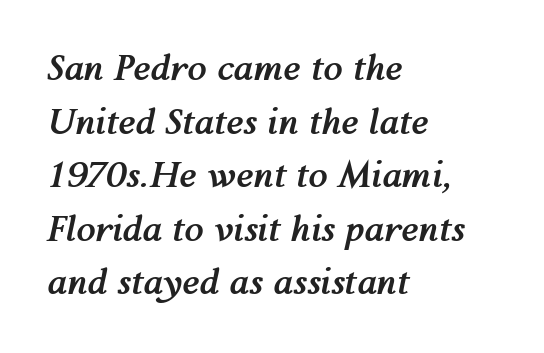
{"italic": "yes", "lean": "right", "slant_degrees": 12, "bold": "yes", "weight": "semibold", "width": "normal", "stroke_contrast": "medium", "x_height": "medium", "monospaced": "no", "underline": "no", "align": "left", "line_spacing": "normal", "line_spacing_ratio": 1.53, "letter_spacing": "normal", "letter_spacing_em": 0.0, "glyph_px": 35}
